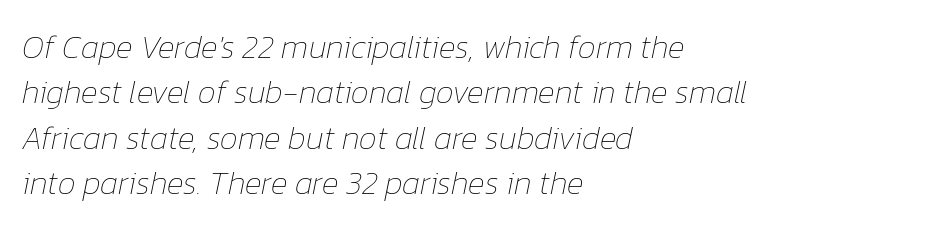
{"italic": "yes", "lean": "right", "slant_degrees": 12, "bold": "no", "weight": "thin", "width": "normal", "stroke_contrast": "low", "x_height": "medium", "monospaced": "no", "underline": "no", "align": "left", "line_spacing": "normal", "line_spacing_ratio": 1.42, "letter_spacing": "normal", "letter_spacing_em": 0.0, "glyph_px": 32}
